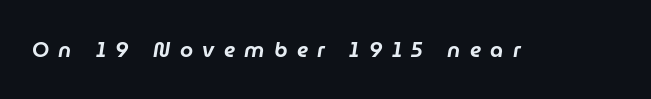
The image shows 21 px text type, italic (leaning right); set unusually wide letter spacing (+0.45 em), not underlined.
